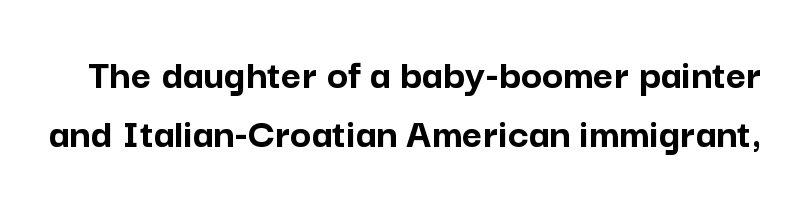
Q: Is the text bold? A: Yes.
Q: Is the text italic (slanted)? A: No, it is upright.
Q: Is the typeface a serif or a sans-serif typeface? A: Sans-serif.
Q: Is the text underlined? A: No.
Q: Is the spacing between letters normal or unusually wide? A: Normal.
Q: Is the spacing between lines tight, normal or loose? A: Normal.
Q: Width (condensed, normal, or wide)? A: Normal.
Q: Stroke contrast? A: Low.
Q: x-height? A: Medium.
Q: Monospaced? A: No.
